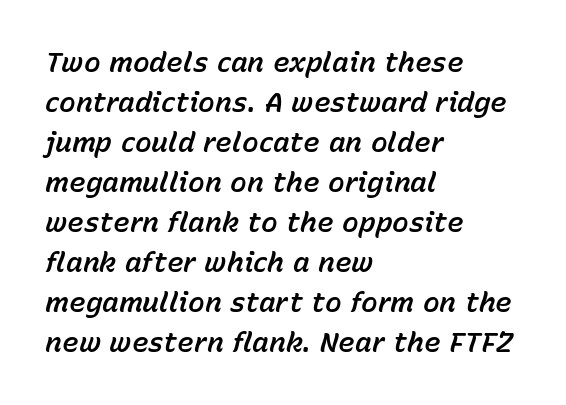
Leftover space on each line is placed entirely after the last word. Honestly, the letter spacing is just normal — you wouldn't notice it. Check the space under the baseline: it is left empty. Honestly, the row spacing looks completely unremarkable.
